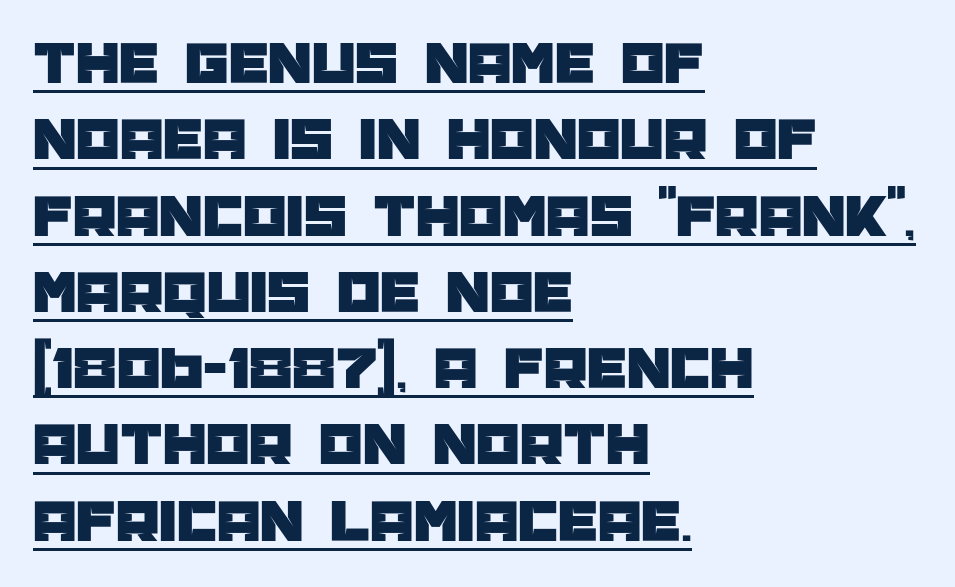
A baseline rule has been typeset under these characters. Note: no serifs on the glyphs. Posture: straight, roman, zero tilt. Looks like regular typesetting: each glyph gets only the width it needs.
